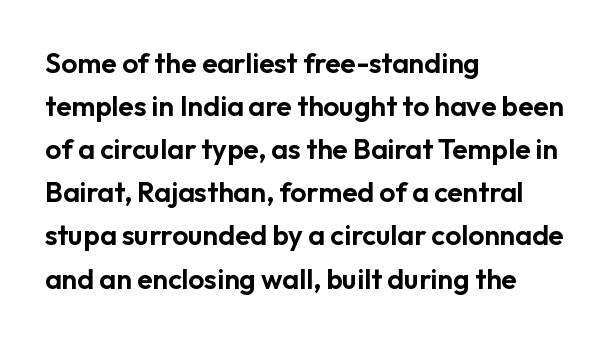
The image shows 28 px sans-serif type, upright; set left-aligned, normal line spacing (1.54x), normal letter spacing, not underlined; low stroke contrast and a medium x-height.
